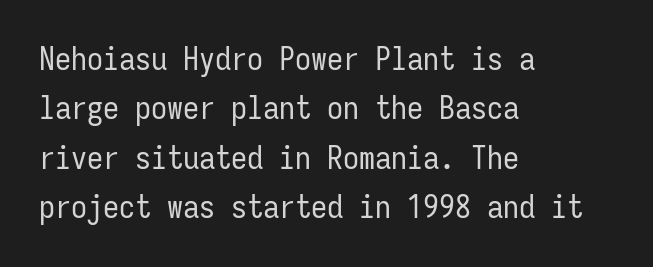
The space beneath each line is pristine and unruled. The passage shown has conventional tracking throughout. The face used here is monospaced, like something from a code editor. Serifs: no, the terminals of the letterforms are clean. Do the letters lean? They stand straight. The vertical gap from one line to the next is medium.
